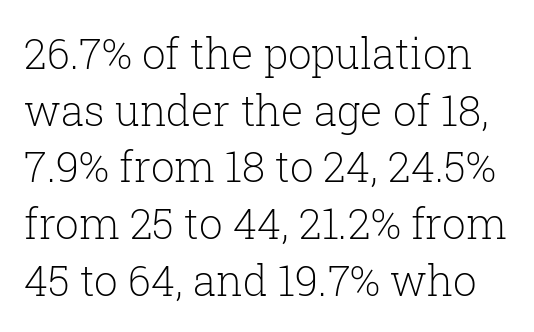
{"serif": "yes", "italic": "no", "bold": "no", "weight": "light", "width": "normal", "stroke_contrast": "low", "x_height": "medium", "monospaced": "no", "underline": "no", "line_spacing": "normal", "line_spacing_ratio": 1.35, "letter_spacing": "normal", "letter_spacing_em": 0.0, "glyph_px": 42}
